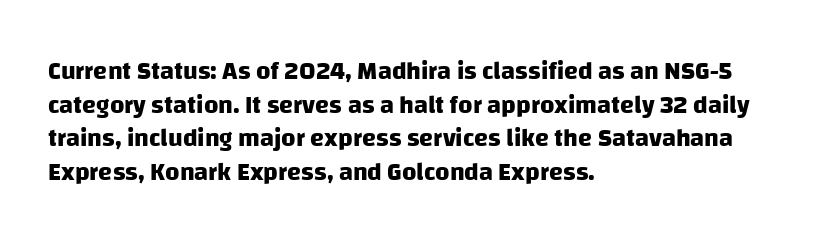
{"bold": "yes", "underline": "no", "align": "left", "line_spacing": "normal", "line_spacing_ratio": 1.35, "letter_spacing": "normal", "letter_spacing_em": 0.0, "glyph_px": 25}
